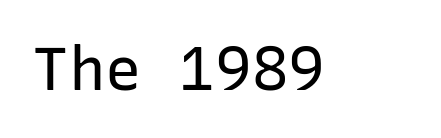
The image shows 61 px regular-weight sans-serif type, upright, monospaced; set normal letter spacing, not underlined; low stroke contrast and a medium x-height.
